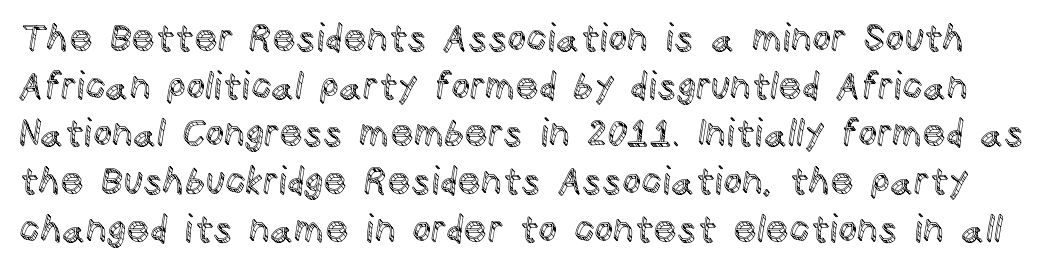
Q: Is the text italic (slanted)? A: Yes.
Q: Is the text underlined? A: No.
Q: Is the spacing between letters normal or unusually wide? A: Normal.
Q: Is the spacing between lines tight, normal or loose? A: Normal.
Q: Width (condensed, normal, or wide)? A: Normal.
Q: x-height? A: Large.
Q: Monospaced? A: No.
